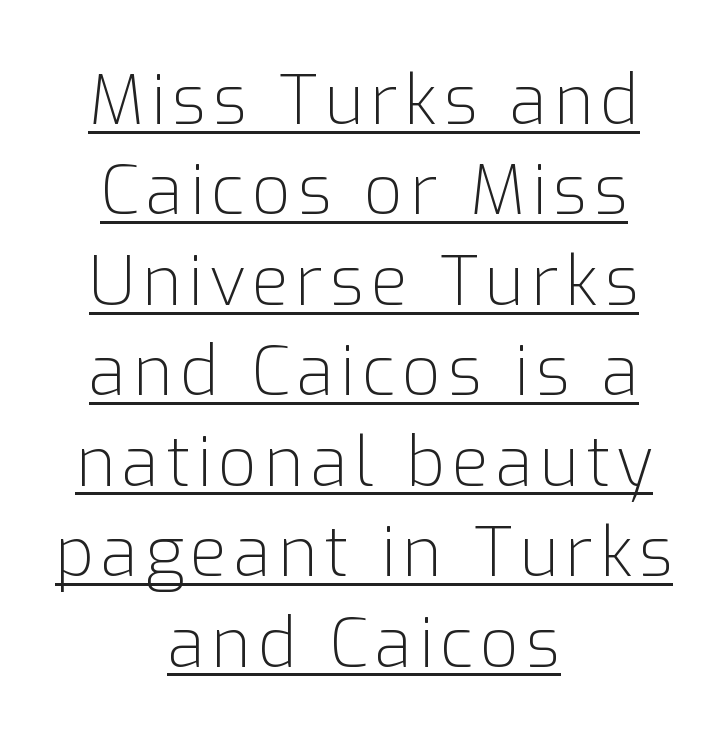
{"serif": "no", "italic": "no", "bold": "no", "weight": "light", "width": "normal", "stroke_contrast": "low", "x_height": "medium", "monospaced": "no", "underline": "yes", "align": "center", "line_spacing": "normal", "line_spacing_ratio": 1.33, "glyph_px": 68}
